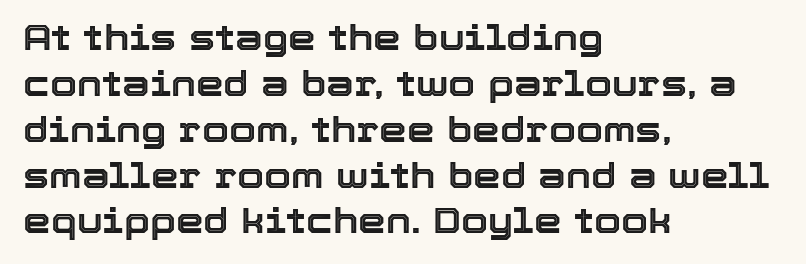
The image shows 35 px text type, upright; set left-aligned, normal line spacing (1.31x), normal letter spacing, not underlined; a medium x-height.
